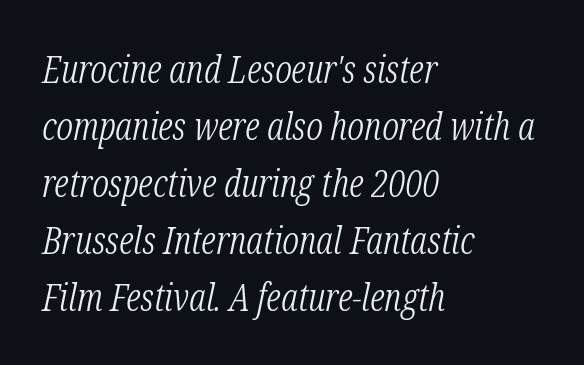
The image shows 38 px light, condensed serif type, italic (leaning right); set left-aligned, normal line spacing (1.5x), normal letter spacing, not underlined; low stroke contrast and a medium x-height.
